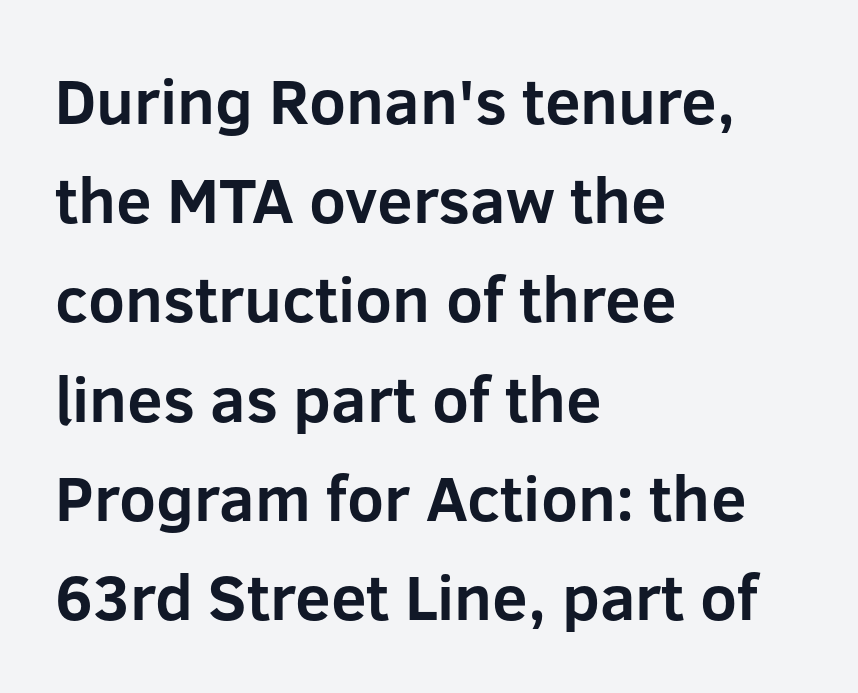
Grotesque or geometric, the face here clearly has no serifs. Successive baselines arrive at the customary interval. In terms of posture, this sample is upright. The setting favours the left margin, as ordinary paragraphs usually do.
